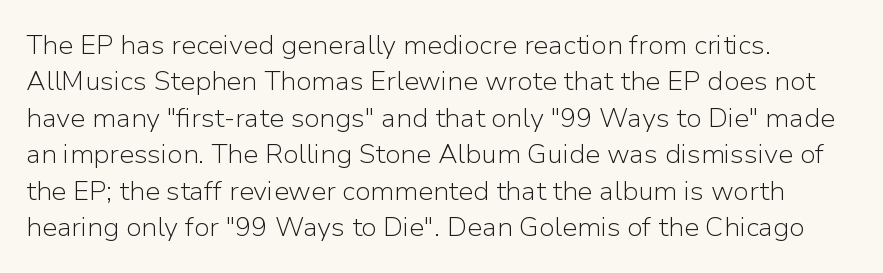
The image shows 27 px text type, upright; set left-aligned, normal line spacing (1.35x), normal letter spacing, not underlined.
